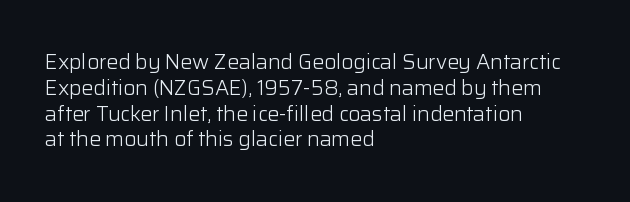
Visually the block forms a straight wall on the left and a jagged coastline on the right. This sample uses plain, unmodified letter spacing. The face looks like a standard text weight, possibly lighter. Check under the words: just untouched page. Does the lettering tilt? It doesn't — this is upright.
